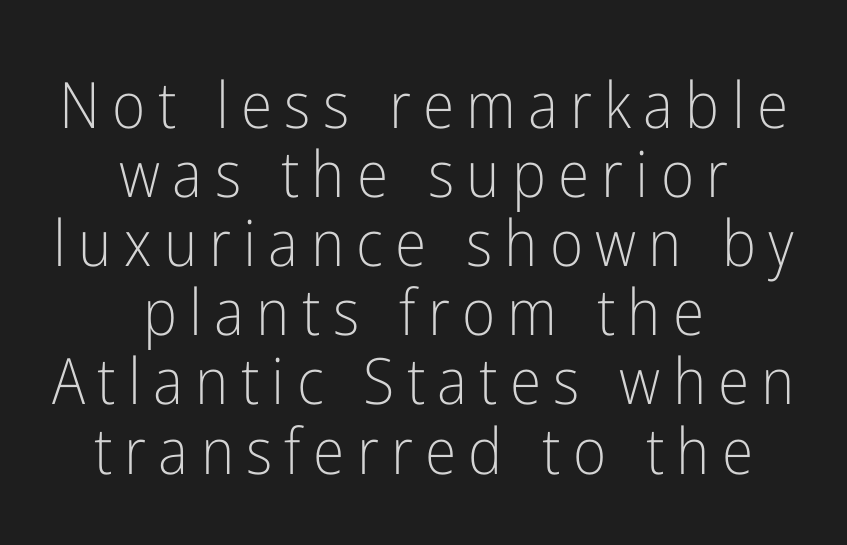
The image shows 64 px light, condensed sans-serif type, upright; set centered, tight line spacing (1.08x), not underlined; low stroke contrast and a medium x-height.
